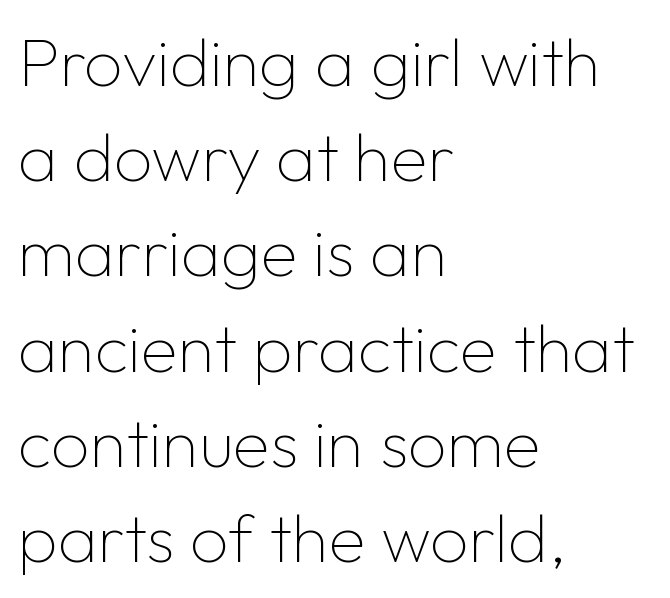
Q: Is the text bold? A: No.
Q: Is the text italic (slanted)? A: No, it is upright.
Q: Is the typeface a serif or a sans-serif typeface? A: Sans-serif.
Q: Is the text underlined? A: No.
Q: How is the paragraph aligned? A: Left-aligned.
Q: Is the spacing between letters normal or unusually wide? A: Normal.
Q: Is the spacing between lines tight, normal or loose? A: Normal.
Q: Width (condensed, normal, or wide)? A: Normal.
Q: Stroke contrast? A: Low.
Q: x-height? A: Medium.
Q: Monospaced? A: No.
